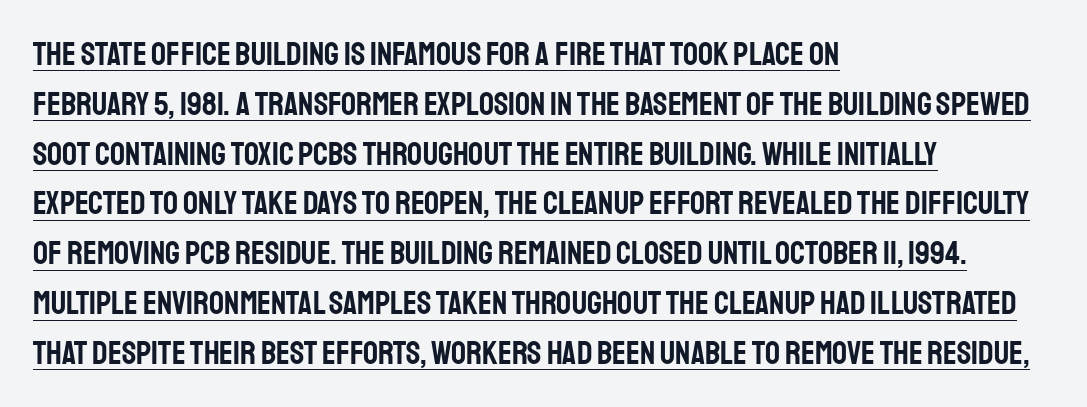
The image shows 33 px condensed sans-serif type, upright; set left-aligned, normal line spacing (1.51x), normal letter spacing, underlined; low stroke contrast and a large x-height.
